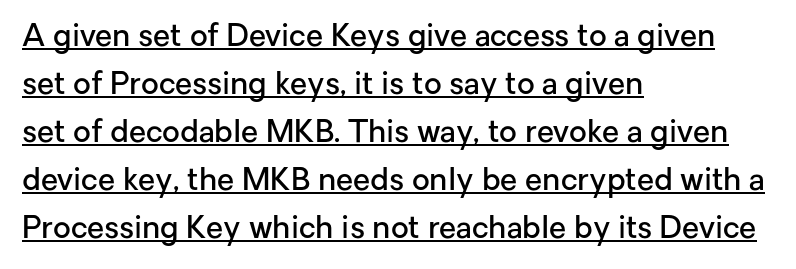
How would I describe the line gaps? Plain and ordinary. Note the varied advance widths — an 'i' is clearly narrower than an 'm'. Each letter's strokes conclude bluntly, with no projecting serifs. Nope, not italic — everything's standing straight. A typographer would call this underscored text. Where is the straight margin? On the left.
